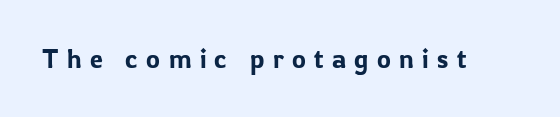
Q: Is the text italic (slanted)? A: No, it is upright.
Q: Is the text underlined? A: No.
Q: Is the spacing between letters normal or unusually wide? A: Unusually wide.
